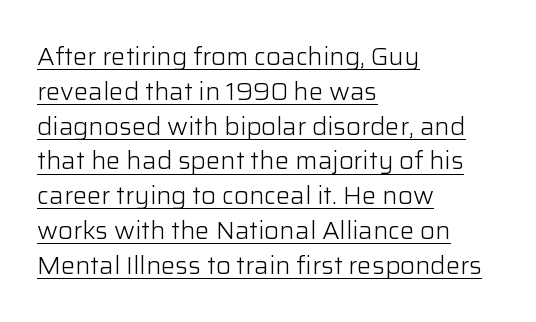
Students, observe the line beneath the letters — that is underlining. Counters stay open thanks to moderate or lighter strokes. The horizontal fit of the characters is conventional and even. Horizontally, the lines are justified to the leading edge only. Is there much room between lines? A standard amount, neither cramped nor airy. The font's upright variant was chosen for this text.
